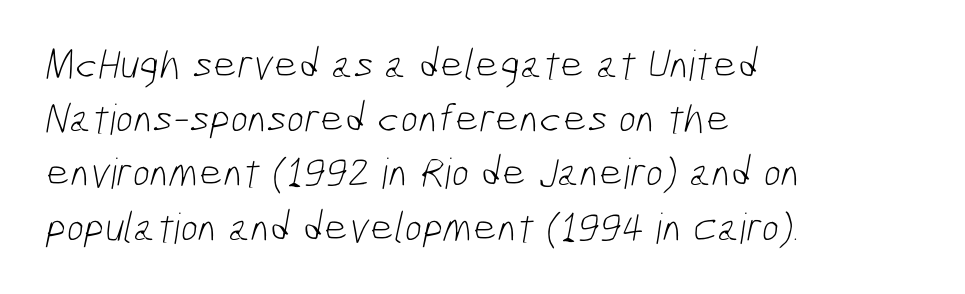
Q: Is the text bold? A: No.
Q: Is the typeface a serif or a sans-serif typeface? A: Sans-serif.
Q: Is the text underlined? A: No.
Q: How is the paragraph aligned? A: Left-aligned.
Q: Is the spacing between letters normal or unusually wide? A: Normal.
Q: Is the spacing between lines tight, normal or loose? A: Normal.
Q: Width (condensed, normal, or wide)? A: Condensed.
Q: Stroke contrast? A: Low.
Q: x-height? A: Medium.
Q: Monospaced? A: No.
